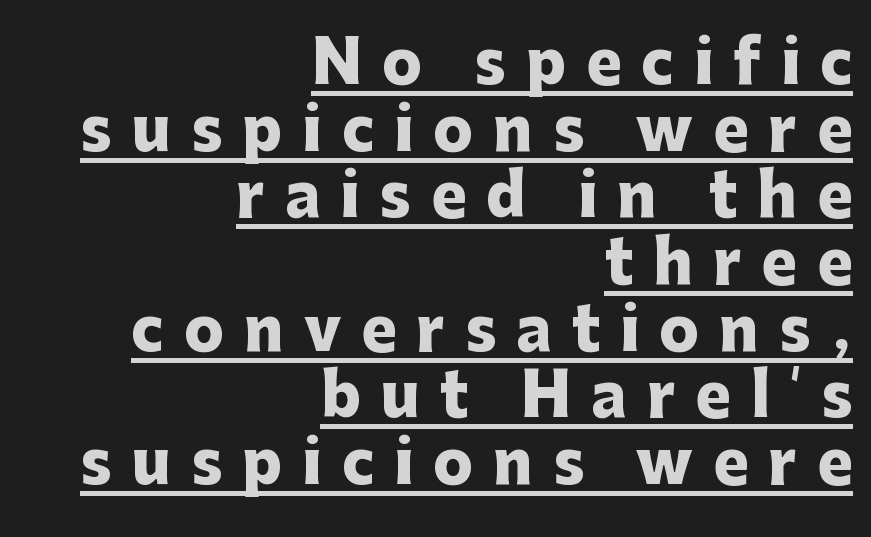
Q: Is the text bold? A: Yes.
Q: Is the text italic (slanted)? A: No, it is upright.
Q: Is the typeface a serif or a sans-serif typeface? A: Sans-serif.
Q: Is the text underlined? A: Yes.
Q: How is the paragraph aligned? A: Right-aligned.
Q: Is the spacing between letters normal or unusually wide? A: Unusually wide.
Q: Is the spacing between lines tight, normal or loose? A: Tight.
Q: Width (condensed, normal, or wide)? A: Normal.
Q: Stroke contrast? A: Low.
Q: x-height? A: Medium.
Q: Monospaced? A: No.
